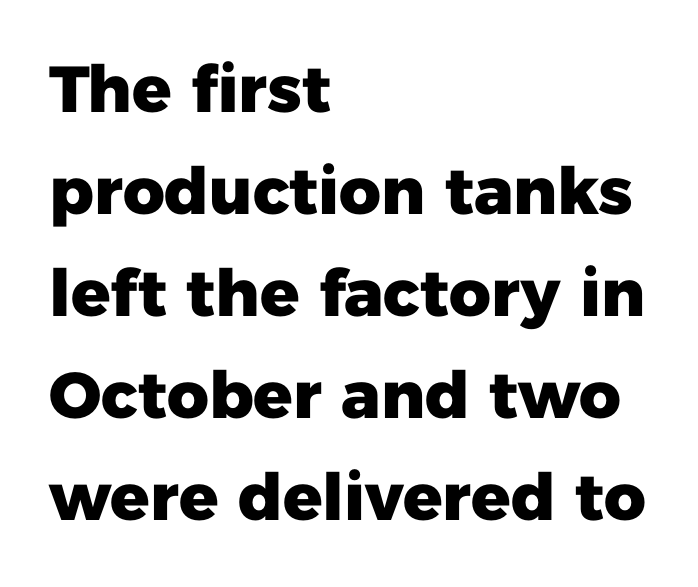
{"serif": "no", "italic": "no", "bold": "yes", "weight": "heavy", "width": "normal", "stroke_contrast": "low", "x_height": "medium", "monospaced": "no", "underline": "no", "align": "left", "line_spacing": "normal", "line_spacing_ratio": 1.57, "letter_spacing": "normal", "letter_spacing_em": 0.0, "glyph_px": 65}
